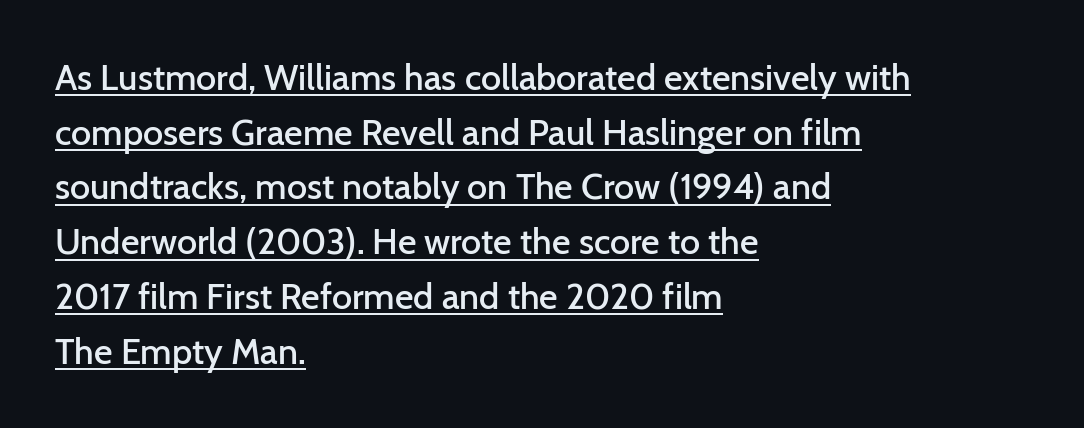
The image shows 36 px semibold sans-serif type, upright; set left-aligned, normal line spacing (1.52x), normal letter spacing, underlined; low stroke contrast and a medium x-height.
